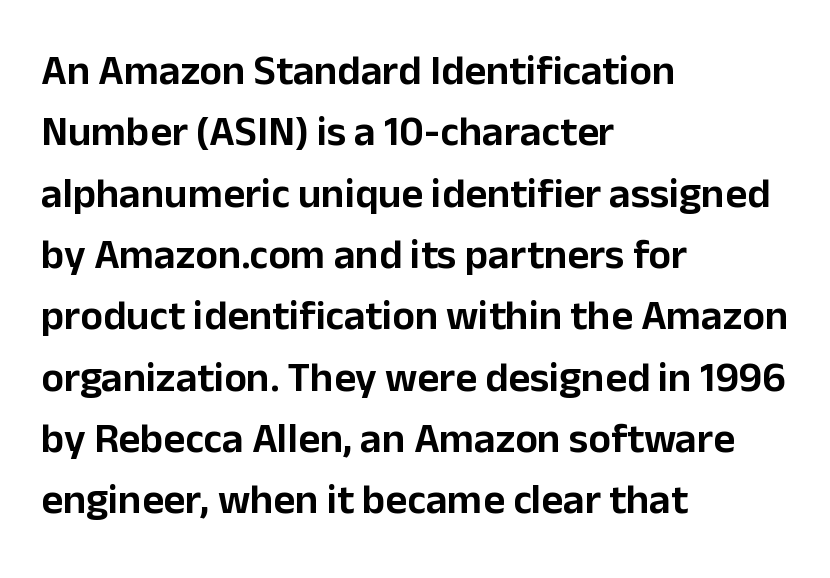
The specimen reads as upright at a glance. Classification — sans serif. Nothing unusual about the tracking: characters are spaced as the font intends. Each letter keeps its own natural width here, so spacing adapts to shape. Descender tails drop into unmarked territory.
